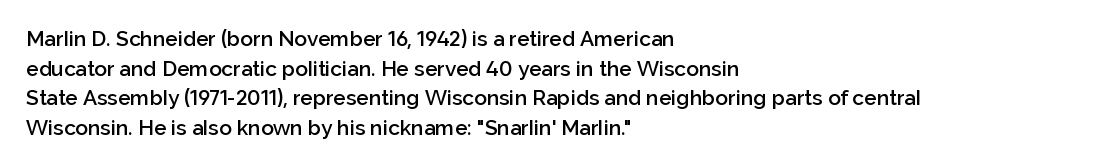
{"italic": "no", "bold": "semi", "underline": "no", "align": "left", "line_spacing": "normal", "line_spacing_ratio": 1.41, "letter_spacing": "normal", "letter_spacing_em": 0.0, "glyph_px": 21}
